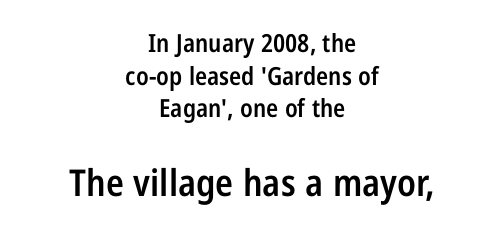
The image shows 37 px semibold, condensed sans-serif type, upright; set centered, normal line spacing (1.31x), normal letter spacing, not underlined; the second (bottom) block is 1.48x larger; low stroke contrast and a medium x-height.
